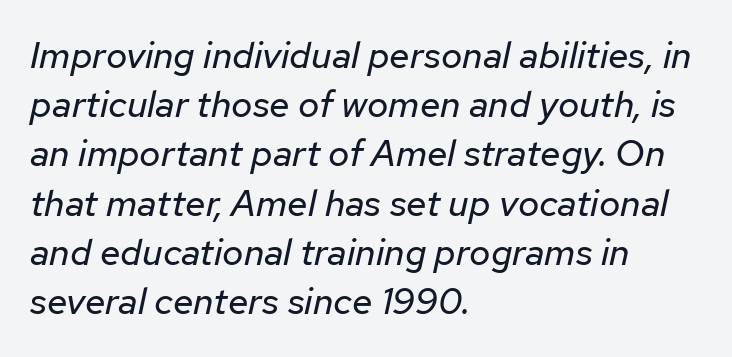
Q: Is the text bold? A: No.
Q: Is the text italic (slanted)? A: Yes, it leans right by about 12 degrees.
Q: Is the text underlined? A: No.
Q: How is the paragraph aligned? A: Left-aligned.
Q: Is the spacing between letters normal or unusually wide? A: Normal.
Q: Is the spacing between lines tight, normal or loose? A: Normal.
Q: Width (condensed, normal, or wide)? A: Normal.
Q: Stroke contrast? A: Low.
Q: x-height? A: Medium.
Q: Monospaced? A: No.
